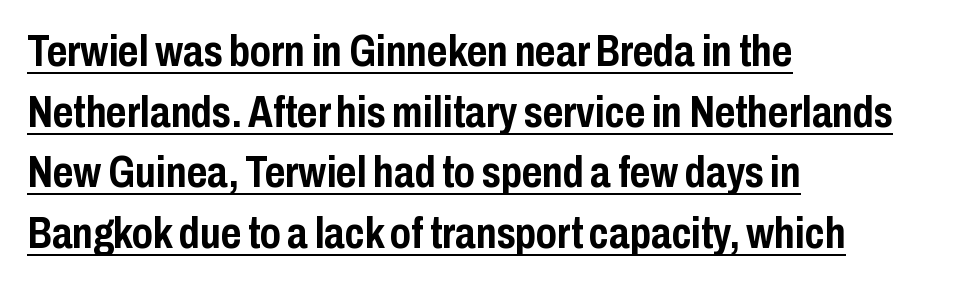
{"serif": "no", "italic": "no", "bold": "yes", "weight": "semibold", "width": "condensed", "stroke_contrast": "low", "x_height": "medium", "monospaced": "no", "underline": "yes", "align": "left", "line_spacing": "normal", "line_spacing_ratio": 1.38, "letter_spacing": "normal", "letter_spacing_em": 0.0, "glyph_px": 44}
